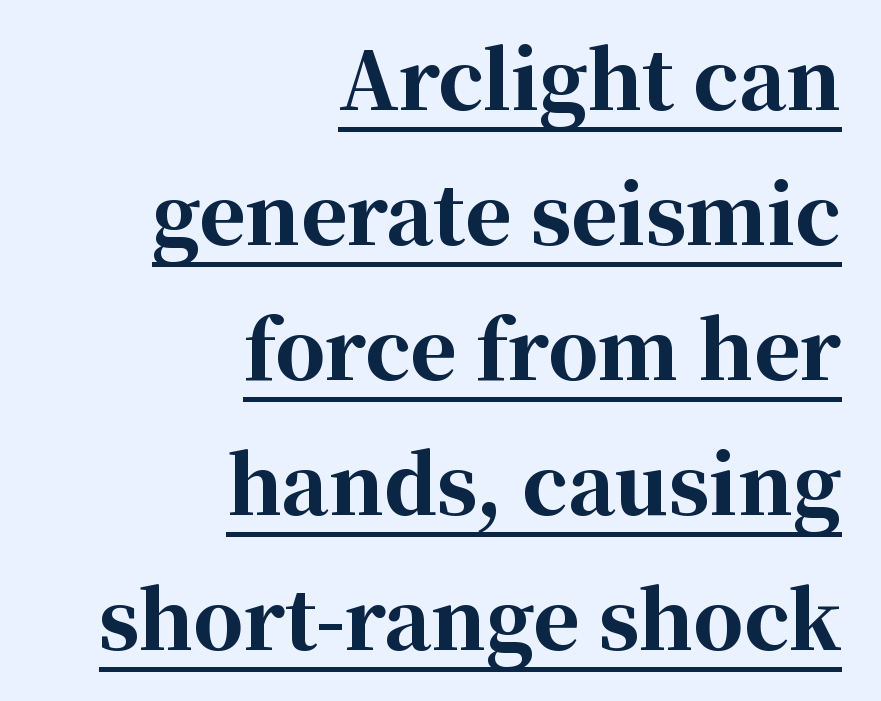
{"serif": "yes", "italic": "no", "bold": "yes", "weight": "bold", "width": "normal", "stroke_contrast": "high", "x_height": "medium", "monospaced": "no", "underline": "yes", "align": "right", "line_spacing_ratio": 1.71, "letter_spacing": "normal", "letter_spacing_em": 0.0, "glyph_px": 79}
